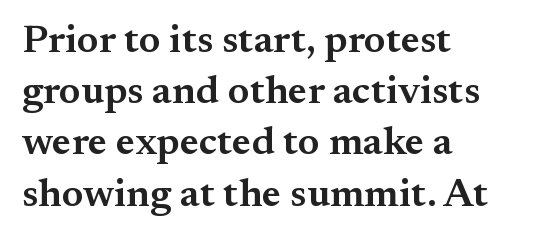
The rendering uses a semibold face; strokes are thickened but not to full bold. Which margin do the lines hug? The left one — the right edge is uneven. Nothing unusual about the tracking: characters are spaced as the font intends. Baseline-to-baseline distance is the conventional proportion of letter height.
